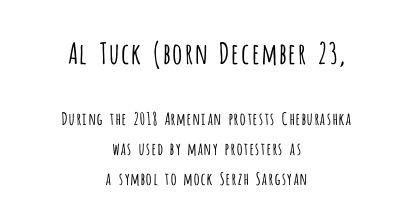
The image shows 29 px light, condensed sans-serif type, upright; set centered, line spacing 1.77x, normal letter spacing, not underlined; the first (top) block is 1.71x larger; low stroke contrast and a large x-height.
